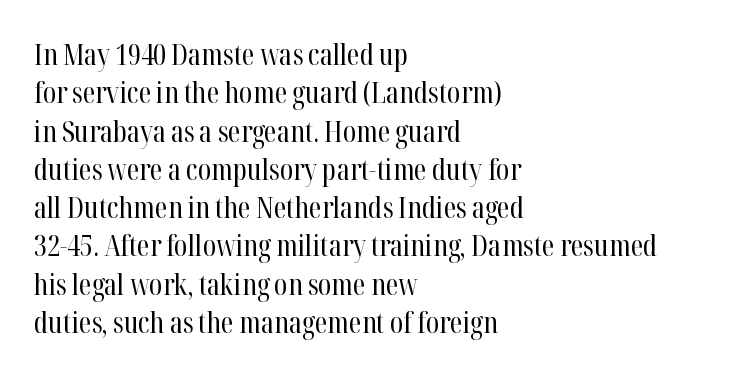
The image shows 29 px regular-weight, condensed serif type, upright; set left-aligned, normal line spacing (1.32x), normal letter spacing, not underlined; high stroke contrast and a medium x-height.
